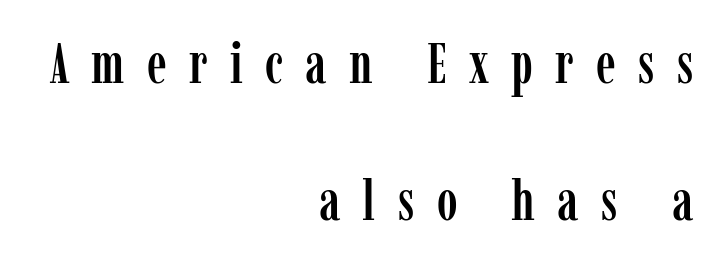
Think of a printed novel: that variable character pitch is what you see here. Caption: expanded tracking, letters set apart. The specimen omits any rule beneath the text block's lines. Nope, not italic — everything's standing straight. Little horizontal feet cap the strokes, marking this as serif type. The leading is generous, giving the passage an open texture.
